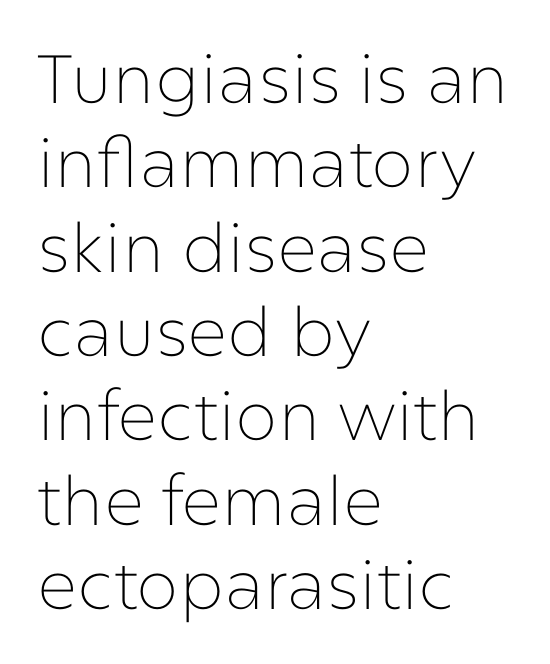
Q: Is the text bold? A: No.
Q: Is the text italic (slanted)? A: No, it is upright.
Q: Is the typeface a serif or a sans-serif typeface? A: Sans-serif.
Q: Is the text underlined? A: No.
Q: How is the paragraph aligned? A: Left-aligned.
Q: Is the spacing between letters normal or unusually wide? A: Normal.
Q: Width (condensed, normal, or wide)? A: Normal.
Q: Stroke contrast? A: Low.
Q: x-height? A: Medium.
Q: Monospaced? A: No.
